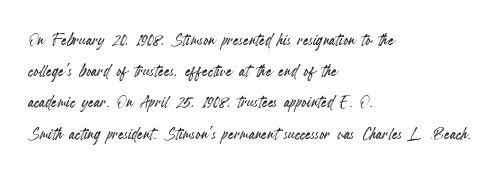
{"underline": "no", "align": "left", "line_spacing": "normal", "line_spacing_ratio": 1.42, "letter_spacing": "normal", "letter_spacing_em": 0.0, "glyph_px": 22}
